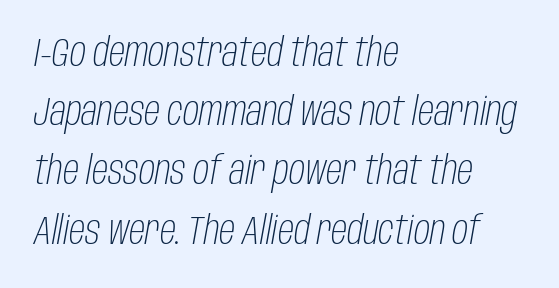
Q: Is the text bold? A: No.
Q: Is the text italic (slanted)? A: Yes, it leans right by about 10 degrees.
Q: Is the text underlined? A: No.
Q: How is the paragraph aligned? A: Left-aligned.
Q: Is the spacing between letters normal or unusually wide? A: Normal.
Q: Is the spacing between lines tight, normal or loose? A: Normal.
Q: Width (condensed, normal, or wide)? A: Condensed.
Q: Stroke contrast? A: Low.
Q: x-height? A: Large.
Q: Monospaced? A: No.
